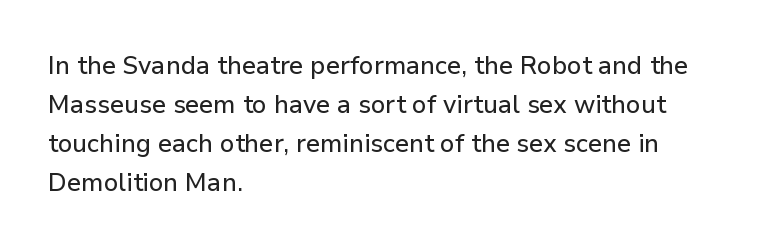
{"italic": "no", "underline": "no", "align": "left", "line_spacing": "normal", "line_spacing_ratio": 1.56, "letter_spacing": "normal", "letter_spacing_em": 0.0, "glyph_px": 25}
